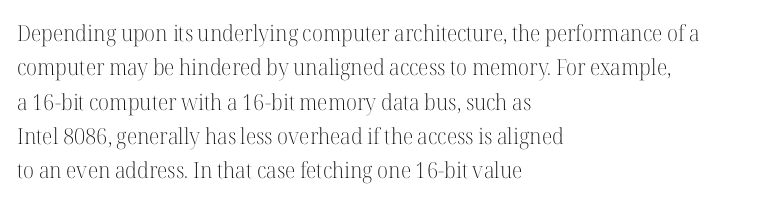
Q: Is the text bold? A: No.
Q: Is the text italic (slanted)? A: No, it is upright.
Q: Is the text underlined? A: No.
Q: How is the paragraph aligned? A: Left-aligned.
Q: Is the spacing between letters normal or unusually wide? A: Normal.
Q: Is the spacing between lines tight, normal or loose? A: Normal.
